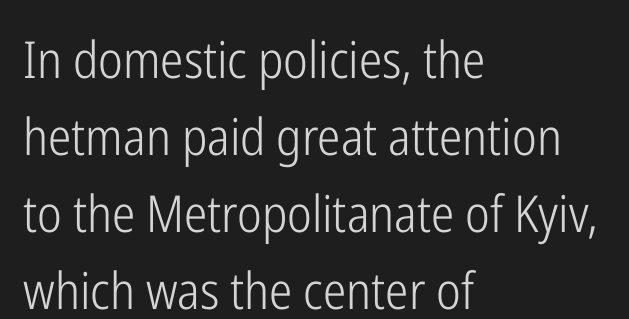
{"serif": "no", "italic": "no", "bold": "no", "weight": "light", "width": "condensed", "stroke_contrast": "low", "x_height": "medium", "monospaced": "no", "underline": "no", "align": "left", "line_spacing": "normal", "line_spacing_ratio": 1.51, "letter_spacing": "normal", "letter_spacing_em": 0.0, "glyph_px": 51}
